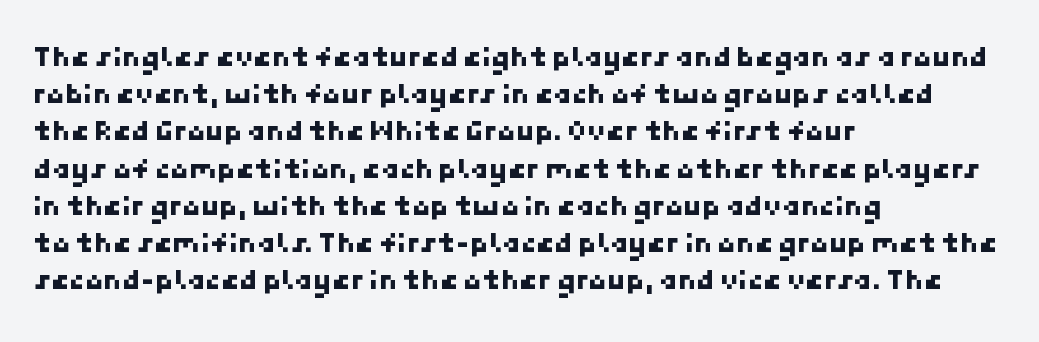
Bare-footed words on every line. A typesetter would call this zero additional tracking. To sum up the face: it is a sans, with no serifs. These lines are set flush left with a ragged right edge.
